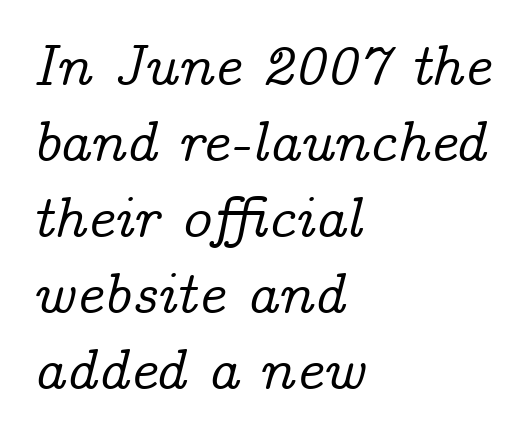
Slanted lettering throughout. Each line starts at the same left margin while the right side varies. Observe the ordinary spacing: letters are neighbours, not strangers. Lines of text with bare space underneath.
